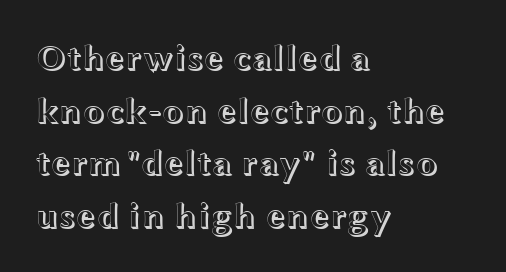
The image shows 36 px wide type, upright; set left-aligned, normal line spacing (1.46x), normal letter spacing, not underlined; a medium x-height.
